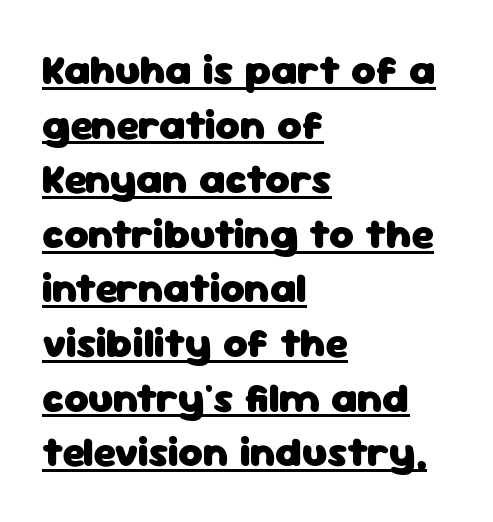
Notice how thick the strokes are: this is what a full bold looks like. The passage shown is typeset with a sans-serif family. The letters advance in unequal steps, a hallmark of proportional type. Ordinary non-slanted type is in use.
